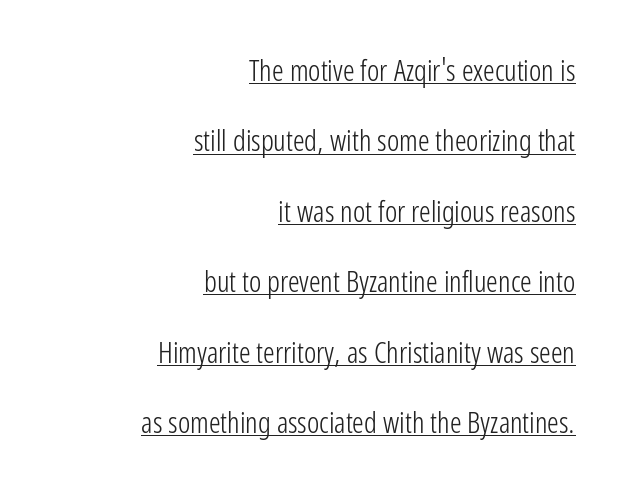
{"serif": "no", "italic": "no", "bold": "no", "weight": "light", "width": "condensed", "stroke_contrast": "low", "x_height": "medium", "monospaced": "no", "underline": "yes", "align": "right", "line_spacing": "loose", "line_spacing_ratio": 2.43, "letter_spacing": "normal", "letter_spacing_em": 0.0, "glyph_px": 29}
